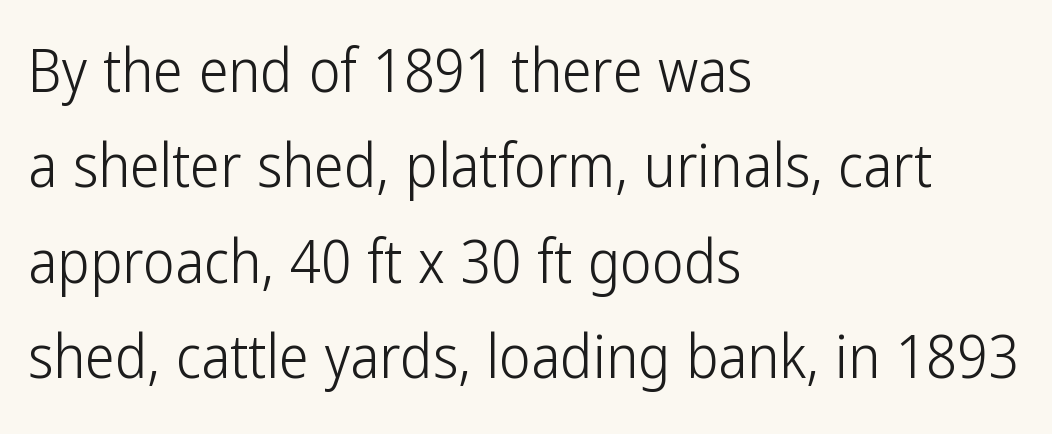
Is the type heavy? It reads as light-to-regular instead. The compositor pushed each line to the left boundary. This sample keeps an unexceptional amount of space between lines. Short note: letters normally spaced.
